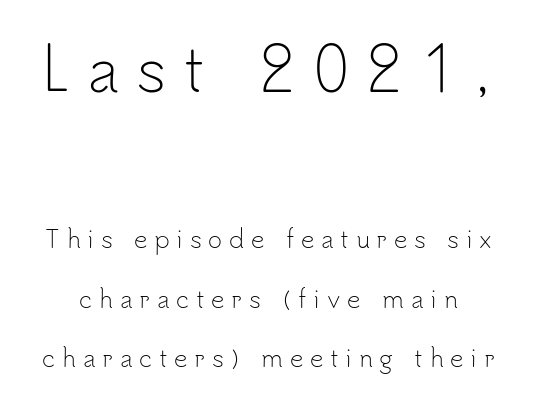
Do the characters align in a grid? No, the font is proportional. Plain, unruled lines of type. Letters have the restrained weight of plain body copy at most. Two sizes are in play, and the larger belongs to the first block.
